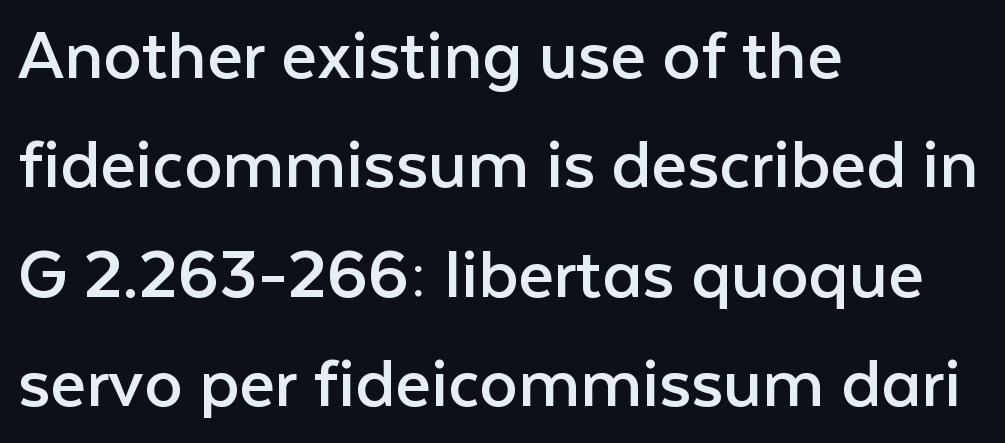
Q: Is the text bold? A: No.
Q: Is the text italic (slanted)? A: No, it is upright.
Q: Is the typeface a serif or a sans-serif typeface? A: Sans-serif.
Q: Is the text underlined? A: No.
Q: How is the paragraph aligned? A: Left-aligned.
Q: Is the spacing between letters normal or unusually wide? A: Normal.
Q: Is the spacing between lines tight, normal or loose? A: Normal.
Q: Width (condensed, normal, or wide)? A: Normal.
Q: Stroke contrast? A: Low.
Q: x-height? A: Medium.
Q: Monospaced? A: No.
